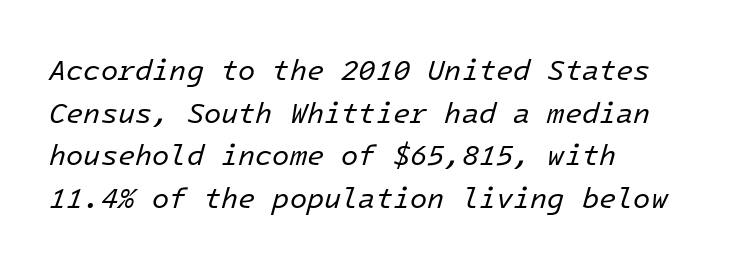
The cut favours lightness, reaching ordinary text weight at its darkest. Line beginnings align vertically; line endings do not. One glance says typical: line gaps are just what's usual. How are the letters spaced? Ordinarily, with no added tracking.
